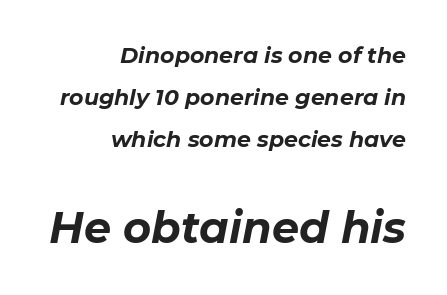
The rendering uses a bold face; every stroke is thick and dark. Notice how the passage keeps a crisp vertical edge on the right only. The face used here appears at its bigger size in the lower chunk. Tall strokes in this sample are angled rather than plumb. Just letters on the line, the space beneath them empty.
